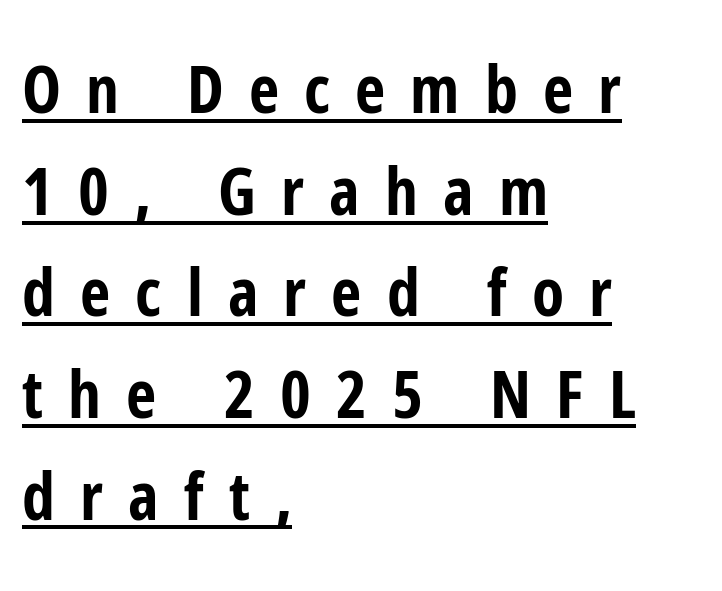
Q: Is the text bold? A: Yes.
Q: Is the text italic (slanted)? A: No, it is upright.
Q: Is the typeface a serif or a sans-serif typeface? A: Sans-serif.
Q: Is the text underlined? A: Yes.
Q: How is the paragraph aligned? A: Left-aligned.
Q: Is the spacing between letters normal or unusually wide? A: Unusually wide.
Q: Is the spacing between lines tight, normal or loose? A: Normal.
Q: Width (condensed, normal, or wide)? A: Condensed.
Q: Stroke contrast? A: Low.
Q: x-height? A: Medium.
Q: Monospaced? A: No.
